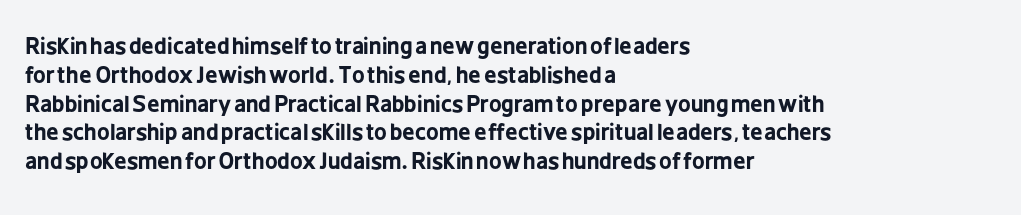
The rows are spaced the way most documents space them. Its strokes are broad and dark, the hallmark of bold type. Posture: upright roman. A bare baseline throughout the passage.
